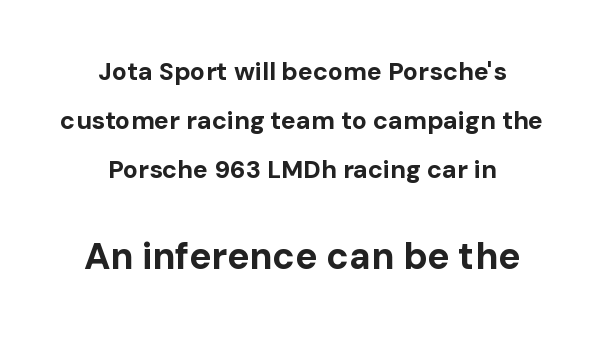
The emphasis by scale lands on block number two, below. Regarding serifs, this sample does without them. Varying glyph widths throughout — classic text-font behaviour. Layout note: lines centered.
